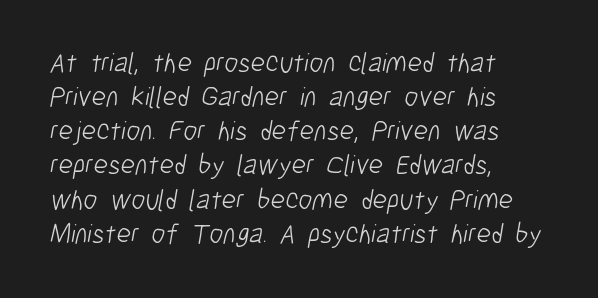
Q: Is the text bold? A: No.
Q: Is the typeface a serif or a sans-serif typeface? A: Sans-serif.
Q: Is the text underlined? A: No.
Q: How is the paragraph aligned? A: Left-aligned.
Q: Is the spacing between letters normal or unusually wide? A: Normal.
Q: Width (condensed, normal, or wide)? A: Condensed.
Q: Stroke contrast? A: Low.
Q: x-height? A: Medium.
Q: Monospaced? A: No.
